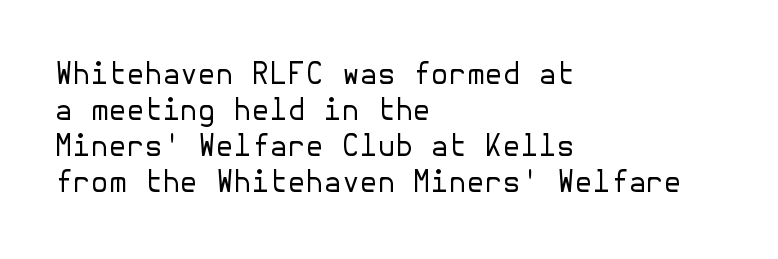
The image shows 29 px regular-weight sans-serif type, upright; set left-aligned, line spacing 1.24x, normal letter spacing, not underlined; low stroke contrast and a medium x-height.
